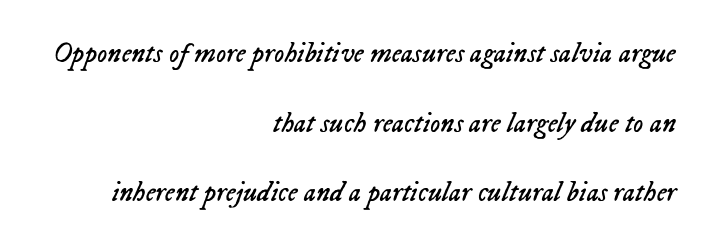
The image shows 28 px regular-weight type, italic (leaning right); set right-aligned, loose line spacing (2.49x), normal letter spacing, not underlined; low stroke contrast and a medium x-height.
